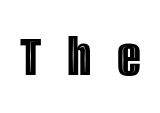
Q: Is the text italic (slanted)? A: No, it is upright.
Q: Is the text underlined? A: No.
Q: Is the spacing between letters normal or unusually wide? A: Unusually wide.
Q: Width (condensed, normal, or wide)? A: Condensed.
Q: x-height? A: Large.
Q: Monospaced? A: No.
